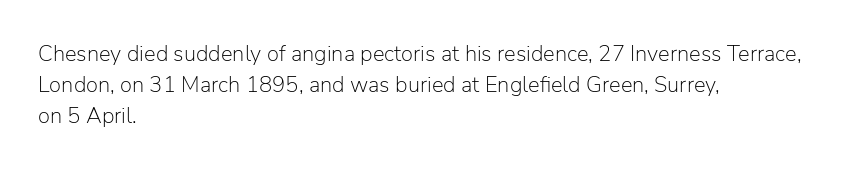
{"italic": "no", "bold": "no", "underline": "no", "align": "left", "line_spacing": "normal", "line_spacing_ratio": 1.42, "letter_spacing": "normal", "letter_spacing_em": 0.0, "glyph_px": 22}
